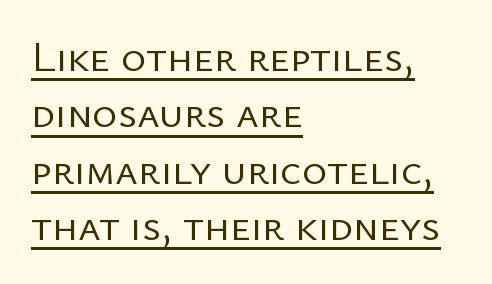
{"serif": "no", "italic": "no", "bold": "no", "weight": "regular", "width": "normal", "stroke_contrast": "low", "x_height": "medium", "monospaced": "no", "underline": "yes", "align": "left", "line_spacing": "normal", "line_spacing_ratio": 1.31, "letter_spacing": "normal", "letter_spacing_em": 0.0, "glyph_px": 43}
